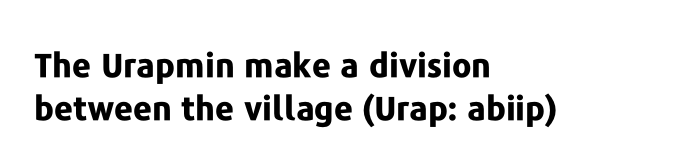
Q: Is the text bold? A: Yes.
Q: Is the text italic (slanted)? A: No, it is upright.
Q: Is the typeface a serif or a sans-serif typeface? A: Sans-serif.
Q: Is the text underlined? A: No.
Q: How is the paragraph aligned? A: Left-aligned.
Q: Is the spacing between letters normal or unusually wide? A: Normal.
Q: Is the spacing between lines tight, normal or loose? A: Normal.
Q: Width (condensed, normal, or wide)? A: Normal.
Q: Stroke contrast? A: Low.
Q: x-height? A: Medium.
Q: Monospaced? A: No.
